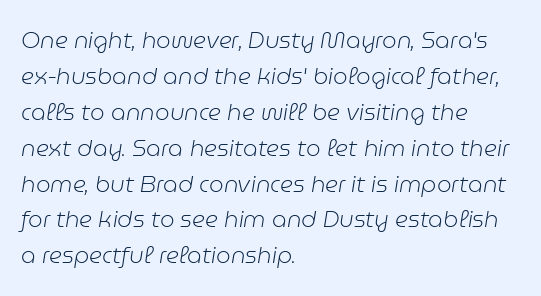
The face used here has a pronounced slope to its letters. The cut favours lightness, reaching ordinary text weight at its darkest. One-word summary of the alignment: left. These lines sit exactly where default settings would place them. Descenders are the only things crossing below the line. Characters follow at the spacing the type designer built in.
